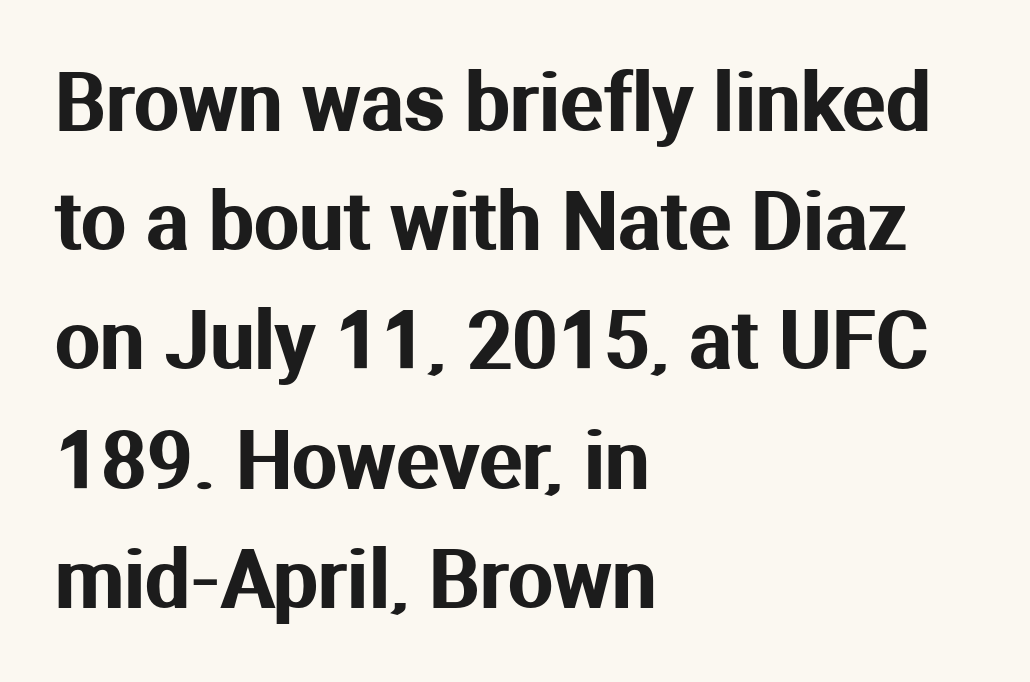
{"serif": "no", "italic": "no", "width": "normal", "stroke_contrast": "medium", "x_height": "medium", "monospaced": "no", "underline": "no", "align": "left", "line_spacing": "normal", "line_spacing_ratio": 1.49, "letter_spacing": "normal", "letter_spacing_em": 0.0, "glyph_px": 80}
